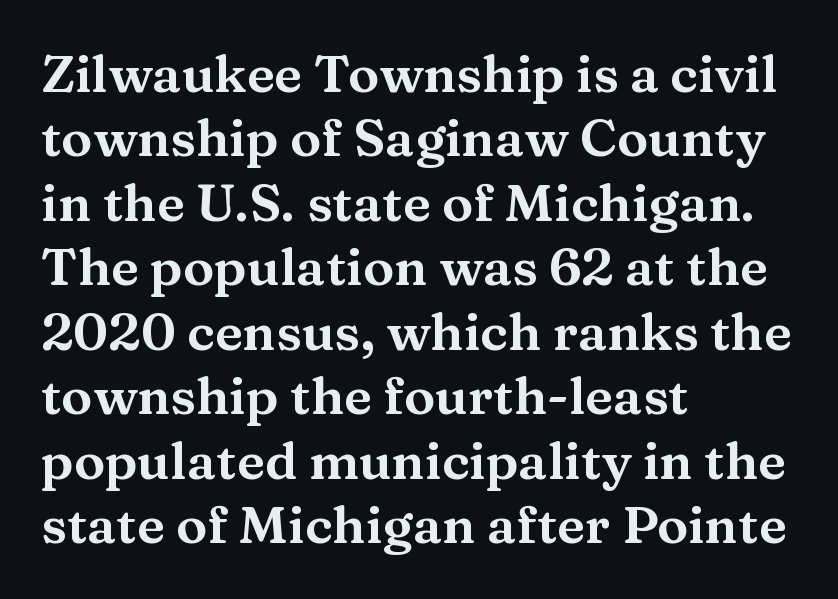
Italic: no, the glyphs are upright roman. Think of a printed novel: that variable character pitch is what you see here. Is the block centered? No — it sits flush against the left margin. Here the glyphs are tracked normally, forming tight word shapes. Letterform terminals end in serifs throughout the passage. Glance below the letters and you will spot only blank space.
